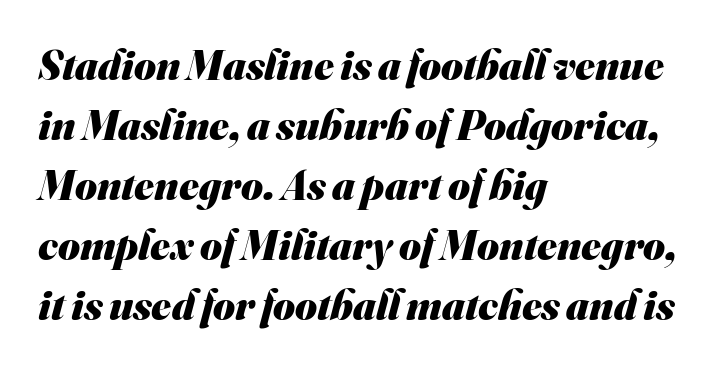
The image shows 42 px heavy sans-serif type; set left-aligned, normal line spacing (1.43x), normal letter spacing, not underlined; medium stroke contrast and a small x-height.
